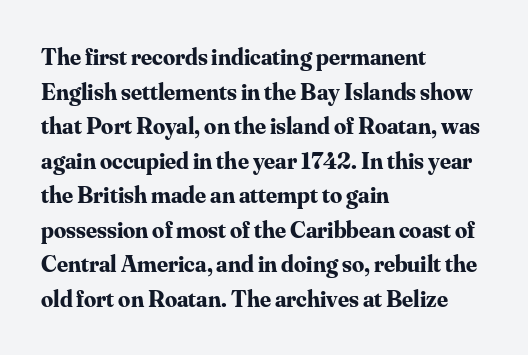
The image shows 24 px bold type, upright; set left-aligned, normal line spacing (1.44x), normal letter spacing, not underlined.
